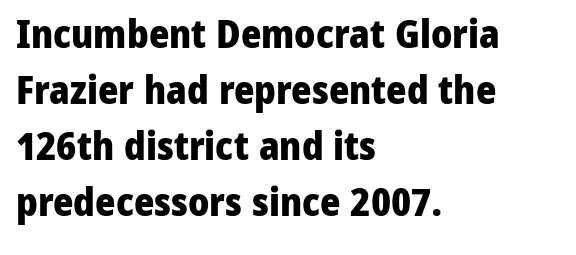
The image shows 39 px heavy sans-serif type, upright; set left-aligned, normal line spacing (1.44x), normal letter spacing, not underlined; low stroke contrast and a medium x-height.
